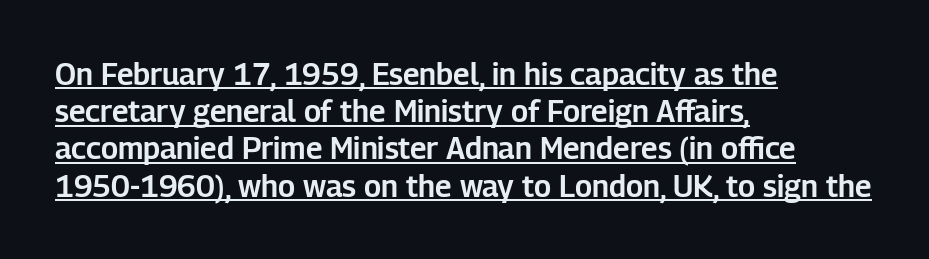
Ordinary non-slanted type is in use. Honestly, the underline is the first thing you notice here. The type family on display is of the sans-serif kind. Is this a fixed-width face? No — the glyphs have proportional, varying widths. These lines keep a tight, regular rhythm from letter to letter. The rag falls on the right side of this text block.
